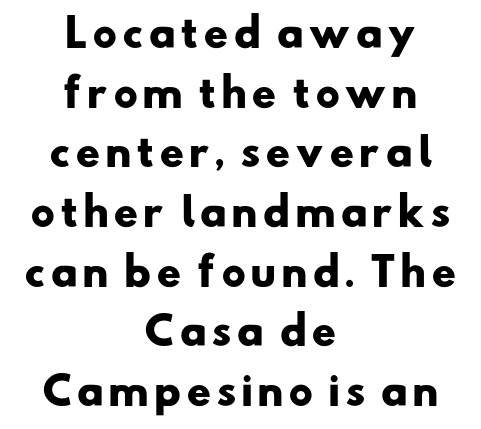
{"serif": "no", "bold": "yes", "weight": "heavy", "width": "wide", "stroke_contrast": "low", "x_height": "small", "monospaced": "no", "underline": "no", "align": "center", "line_spacing": "normal", "line_spacing_ratio": 1.57, "glyph_px": 38}
